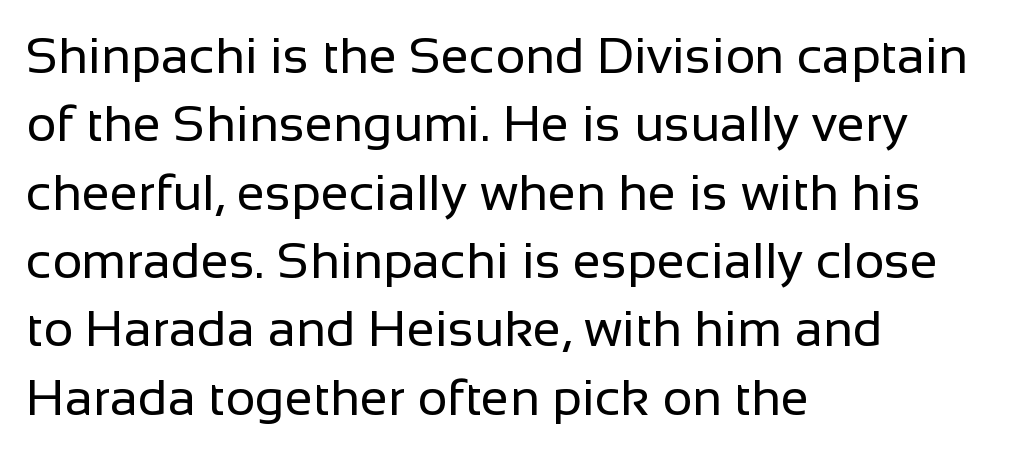
Q: Is the text bold? A: No.
Q: Is the text italic (slanted)? A: No, it is upright.
Q: Is the typeface a serif or a sans-serif typeface? A: Sans-serif.
Q: Is the text underlined? A: No.
Q: How is the paragraph aligned? A: Left-aligned.
Q: Is the spacing between letters normal or unusually wide? A: Normal.
Q: Is the spacing between lines tight, normal or loose? A: Normal.
Q: Width (condensed, normal, or wide)? A: Normal.
Q: Stroke contrast? A: Low.
Q: x-height? A: Medium.
Q: Monospaced? A: No.
